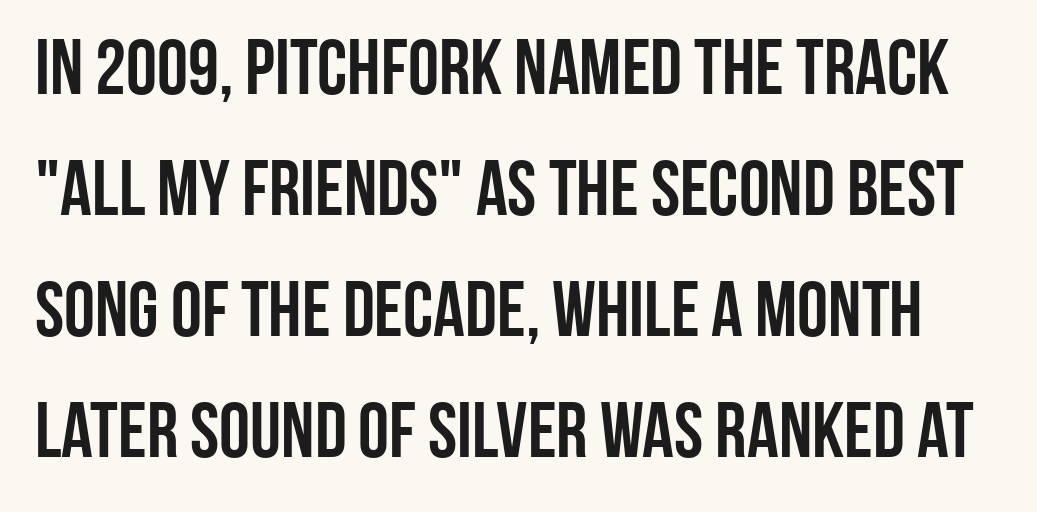
Q: Is the text italic (slanted)? A: No, it is upright.
Q: Is the typeface a serif or a sans-serif typeface? A: Sans-serif.
Q: Is the text underlined? A: No.
Q: Is the spacing between letters normal or unusually wide? A: Normal.
Q: Is the spacing between lines tight, normal or loose? A: Normal.
Q: Width (condensed, normal, or wide)? A: Condensed.
Q: Stroke contrast? A: Low.
Q: x-height? A: Large.
Q: Monospaced? A: No.
